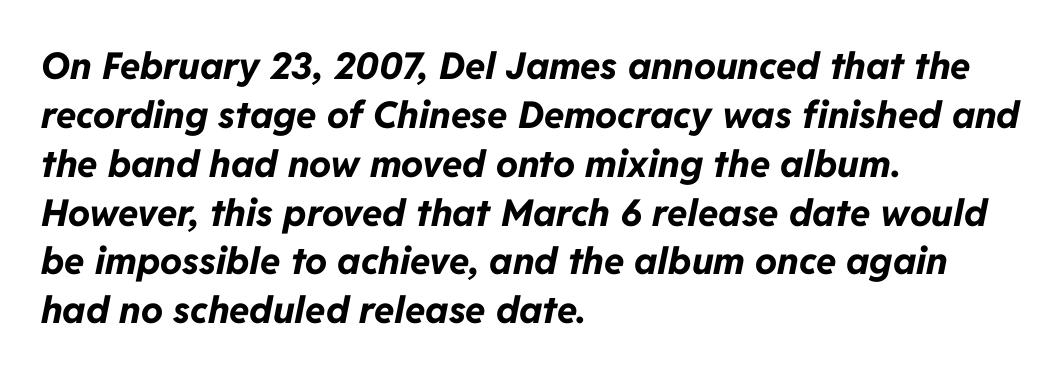
There's an unmistakable incline to the writing here. Each word holds together tightly as a unit, with standard inter-letter gaps. Horizontal alignment here is leftward, the default for most running prose. Underlining? Definitely not there. You could not count columns in this text — the font is proportionally spaced.
